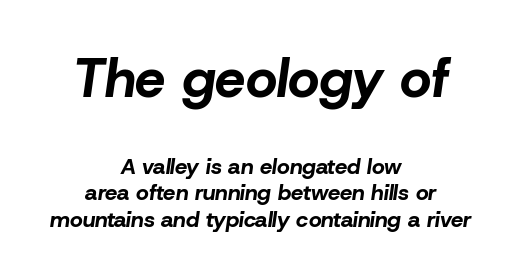
Q: Is the text bold? A: Yes.
Q: Is the text italic (slanted)? A: Yes, it leans right by about 8 degrees.
Q: Is the text underlined? A: No.
Q: How is the paragraph aligned? A: Centered.
Q: Is the spacing between letters normal or unusually wide? A: Normal.
Q: Which block of text is set in a larger size, the first (top) or the second (bottom)? A: The first (top) one.
Q: Width (condensed, normal, or wide)? A: Normal.
Q: Stroke contrast? A: Low.
Q: x-height? A: Medium.
Q: Monospaced? A: No.
